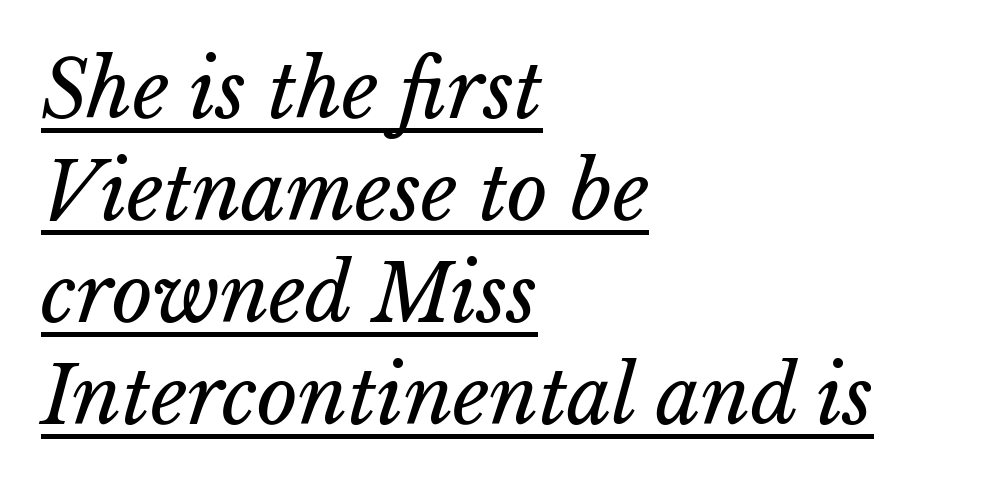
Q: Is the text bold? A: No.
Q: Is the text underlined? A: Yes.
Q: How is the paragraph aligned? A: Left-aligned.
Q: Is the spacing between letters normal or unusually wide? A: Normal.
Q: Is the spacing between lines tight, normal or loose? A: Normal.
Q: Width (condensed, normal, or wide)? A: Normal.
Q: Stroke contrast? A: Low.
Q: x-height? A: Medium.
Q: Monospaced? A: No.
